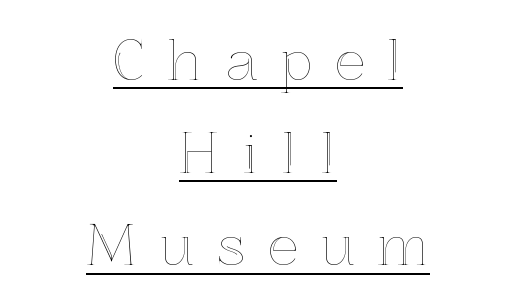
Q: Is the text italic (slanted)? A: No, it is upright.
Q: Is the text underlined? A: Yes.
Q: How is the paragraph aligned? A: Centered.
Q: Is the spacing between letters normal or unusually wide? A: Unusually wide.
Q: Width (condensed, normal, or wide)? A: Normal.
Q: x-height? A: Medium.
Q: Monospaced? A: No.
